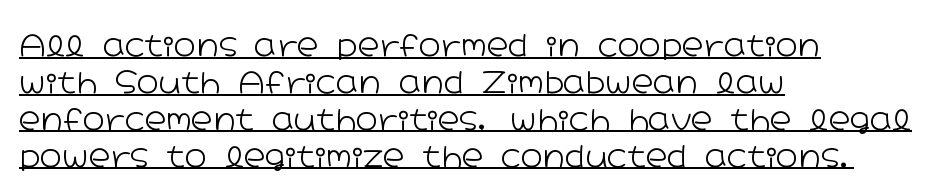
Q: Is the text bold? A: No.
Q: Is the text italic (slanted)? A: No, it is upright.
Q: Is the typeface a serif or a sans-serif typeface? A: Sans-serif.
Q: Is the text underlined? A: Yes.
Q: How is the paragraph aligned? A: Left-aligned.
Q: Is the spacing between letters normal or unusually wide? A: Normal.
Q: Width (condensed, normal, or wide)? A: Wide.
Q: Stroke contrast? A: Low.
Q: x-height? A: Medium.
Q: Monospaced? A: No.
